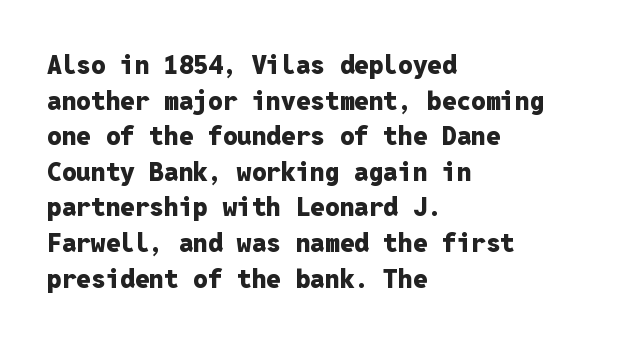
{"italic": "no", "bold": "yes", "underline": "no", "align": "left", "line_spacing": "normal", "line_spacing_ratio": 1.37, "letter_spacing": "normal", "letter_spacing_em": 0.0, "glyph_px": 26}
